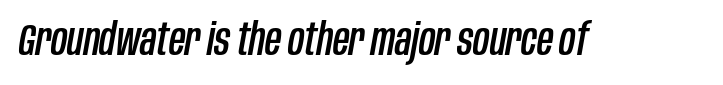
The image shows 45 px condensed type, italic (leaning right); set normal letter spacing, not underlined; low stroke contrast and a large x-height.
